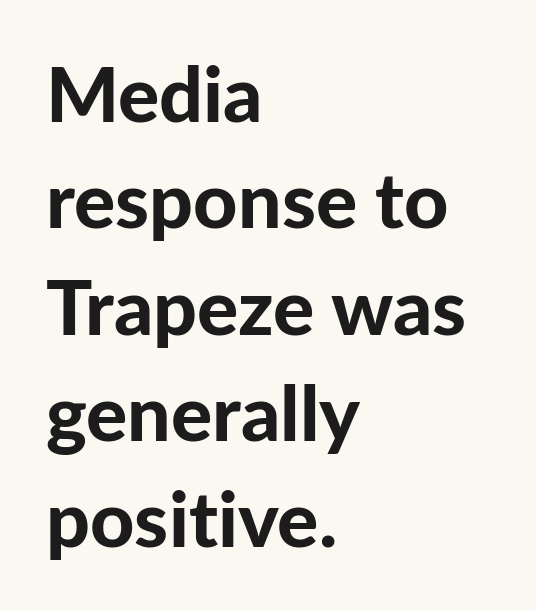
The lettering stays uniformly vertical, giving the passage a roman look. Anything drawn beneath the words? Only blank space. The rendering uses a bold face; every stroke is thick and dark. The rows are spaced the way most documents space them. Character widths vary here, with narrow letters taking less room than wide ones.
